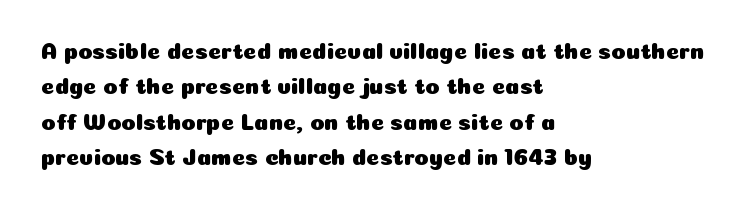
Q: Is the text italic (slanted)? A: No, it is upright.
Q: Is the text underlined? A: No.
Q: How is the paragraph aligned? A: Left-aligned.
Q: Is the spacing between letters normal or unusually wide? A: Normal.
Q: Is the spacing between lines tight, normal or loose? A: Normal.
